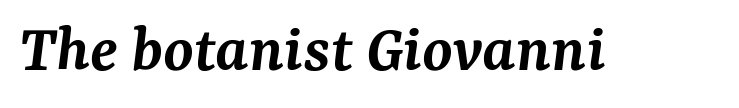
Q: Is the text bold? A: Semi-bold.
Q: Is the text italic (slanted)? A: Yes, it leans right by about 7 degrees.
Q: Is the typeface a serif or a sans-serif typeface? A: Serif.
Q: Is the text underlined? A: No.
Q: Is the spacing between letters normal or unusually wide? A: Normal.
Q: Width (condensed, normal, or wide)? A: Normal.
Q: Stroke contrast? A: Medium.
Q: x-height? A: Medium.
Q: Monospaced? A: No.
